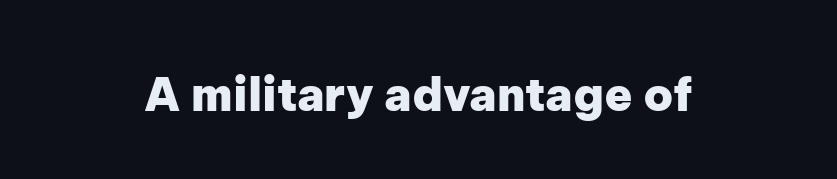
This rendering features lettering with no underline. The type sits square on the baseline with zero lean. Unlike a traditional serif, this face leaves its strokes unadorned. Is this a fixed-width face? No — the glyphs have proportional, varying widths.
